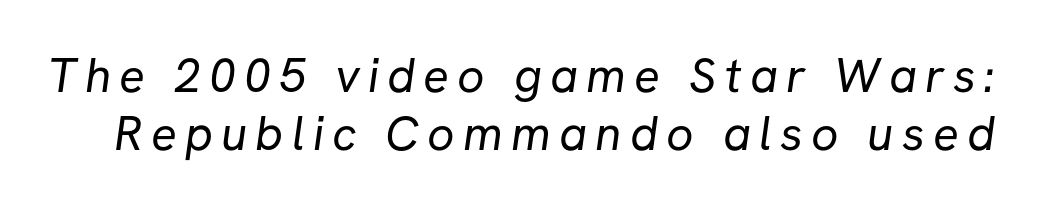
{"serif": "no", "bold": "no", "weight": "regular", "width": "normal", "stroke_contrast": "low", "x_height": "medium", "monospaced": "no", "underline": "no", "line_spacing_ratio": 1.2, "glyph_px": 48}
